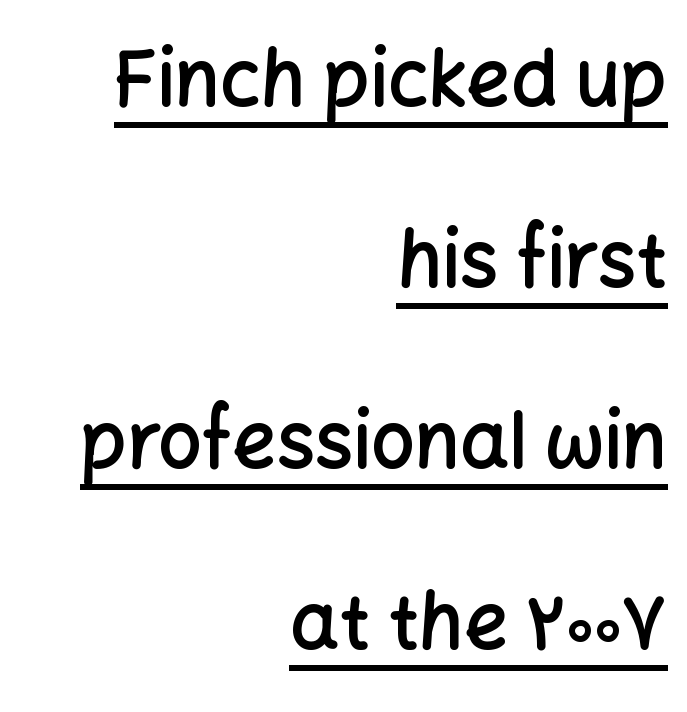
Q: Is the text bold? A: Semi-bold.
Q: Is the text italic (slanted)? A: No, it is upright.
Q: Is the typeface a serif or a sans-serif typeface? A: Sans-serif.
Q: Is the text underlined? A: Yes.
Q: How is the paragraph aligned? A: Right-aligned.
Q: Is the spacing between letters normal or unusually wide? A: Normal.
Q: Is the spacing between lines tight, normal or loose? A: Loose.
Q: Width (condensed, normal, or wide)? A: Normal.
Q: Stroke contrast? A: Low.
Q: x-height? A: Medium.
Q: Monospaced? A: No.
